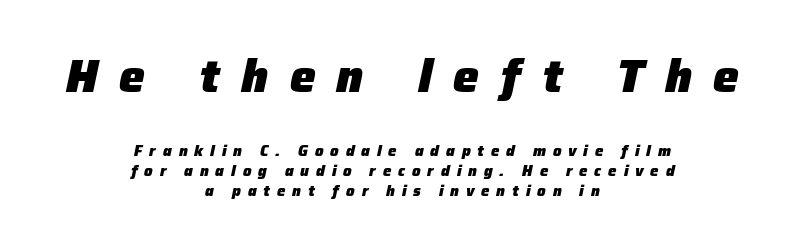
Q: Is the text bold? A: Yes.
Q: Is the text italic (slanted)? A: Yes, it leans right by about 12 degrees.
Q: Is the text underlined? A: No.
Q: How is the paragraph aligned? A: Centered.
Q: Is the spacing between letters normal or unusually wide? A: Unusually wide.
Q: Is the spacing between lines tight, normal or loose? A: Normal.
Q: Which block of text is set in a larger size, the first (top) or the second (bottom)? A: The first (top) one.
Q: Width (condensed, normal, or wide)? A: Normal.
Q: Stroke contrast? A: Low.
Q: x-height? A: Medium.
Q: Monospaced? A: No.
